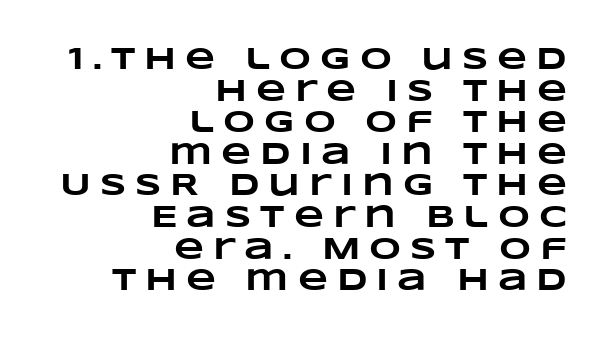
The glyphs are unaccompanied by any horizontal stroke below them. Summary of weight: heavy, a full bold. The passage is arranged like a letterhead date or caption credit — flush right. Quick note: interline space is minimal. Between one letter and the next there's a generous, obvious gap.
